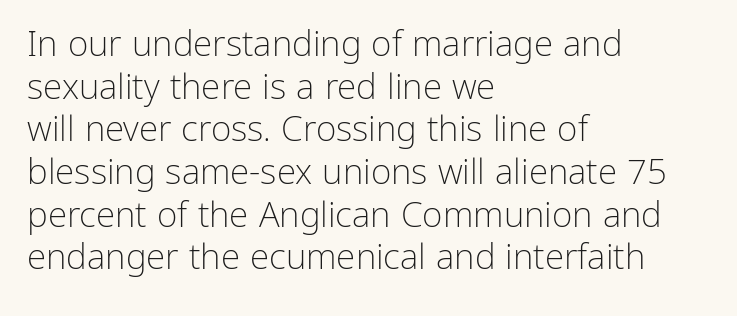
The image shows 35 px light sans-serif type, upright; set left-aligned, line spacing 1.22x, normal letter spacing, not underlined; low stroke contrast and a medium x-height.
